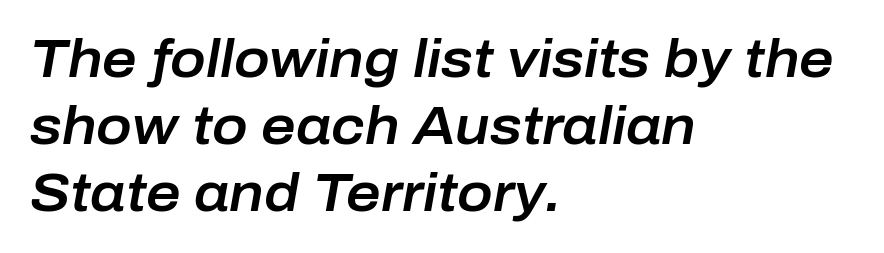
Q: Is the text italic (slanted)? A: Yes, it leans right by about 10 degrees.
Q: Is the text underlined? A: No.
Q: How is the paragraph aligned? A: Left-aligned.
Q: Is the spacing between letters normal or unusually wide? A: Normal.
Q: Is the spacing between lines tight, normal or loose? A: Normal.
Q: Width (condensed, normal, or wide)? A: Normal.
Q: Stroke contrast? A: Low.
Q: x-height? A: Medium.
Q: Monospaced? A: No.
